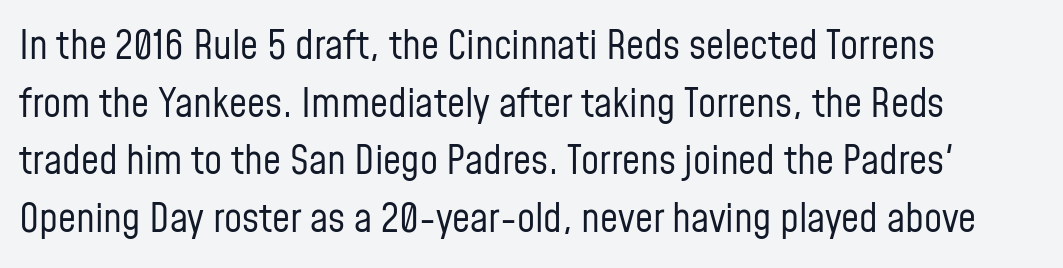
{"serif": "no", "italic": "no", "bold": "no", "weight": "regular", "width": "condensed", "stroke_contrast": "low", "x_height": "medium", "monospaced": "no", "underline": "no", "align": "left", "line_spacing": "normal", "line_spacing_ratio": 1.44, "letter_spacing": "normal", "letter_spacing_em": 0.0, "glyph_px": 40}
